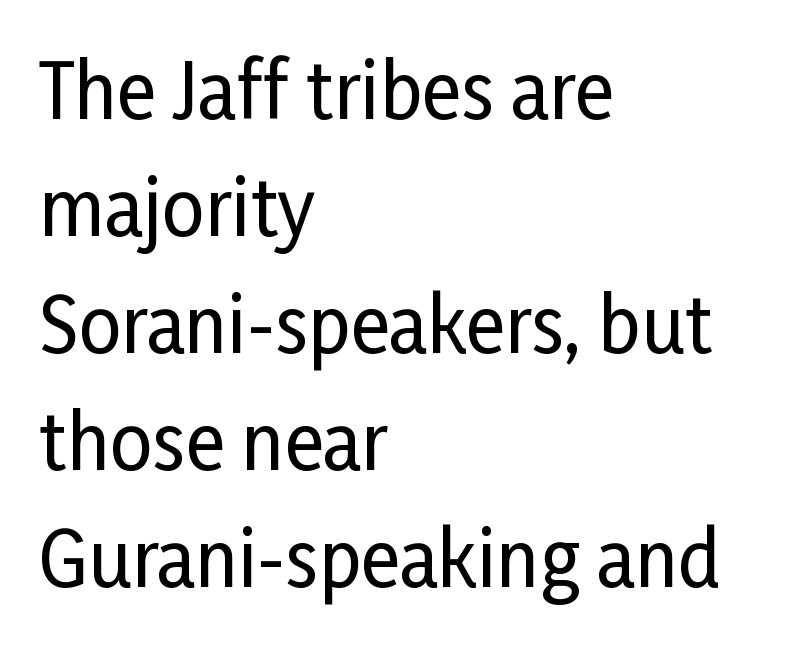
{"serif": "no", "italic": "no", "width": "condensed", "stroke_contrast": "low", "x_height": "medium", "monospaced": "no", "underline": "no", "align": "left", "line_spacing": "normal", "line_spacing_ratio": 1.56, "letter_spacing": "normal", "letter_spacing_em": 0.0, "glyph_px": 75}
